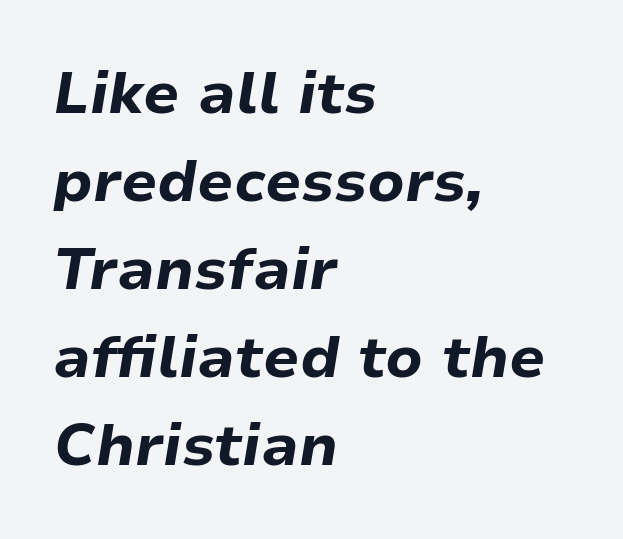
The image shows 59 px bold type, italic (leaning right); set left-aligned, normal line spacing (1.49x), normal letter spacing, not underlined; low stroke contrast and a medium x-height.
